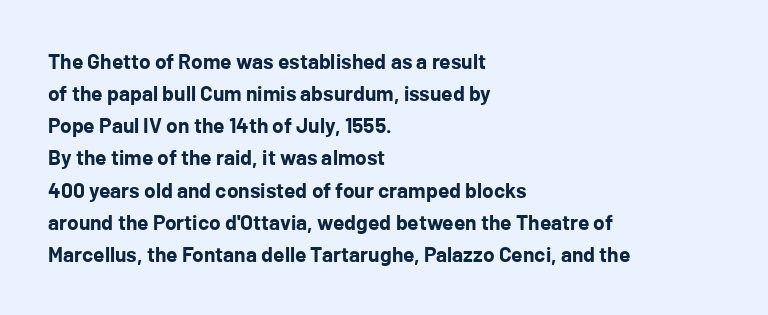
The image shows 21 px bold type, upright; set left-aligned, normal line spacing (1.53x), normal letter spacing, not underlined.
